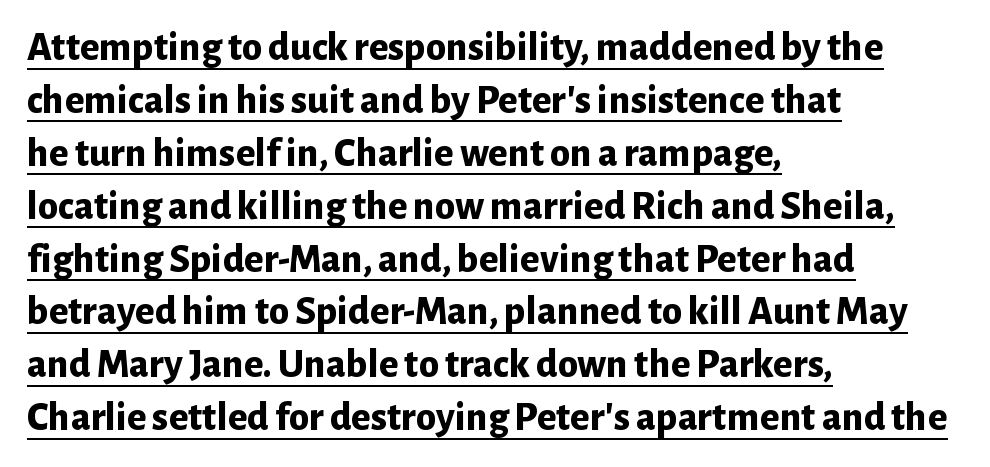
{"serif": "no", "italic": "no", "bold": "yes", "weight": "bold", "width": "normal", "stroke_contrast": "low", "x_height": "medium", "monospaced": "no", "underline": "yes", "align": "left", "line_spacing": "normal", "line_spacing_ratio": 1.29, "letter_spacing": "normal", "letter_spacing_em": 0.0, "glyph_px": 41}
